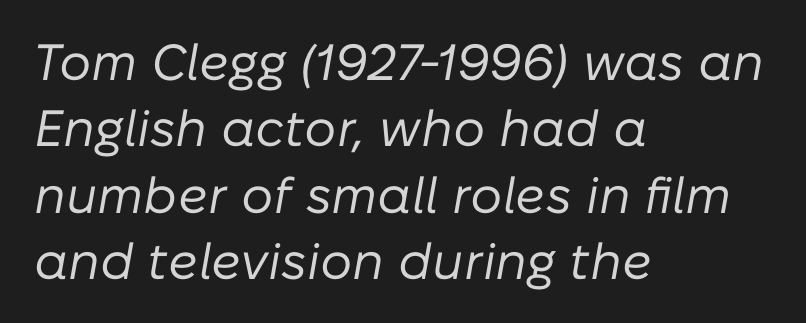
Q: Is the text bold? A: No.
Q: Is the text italic (slanted)? A: Yes, it leans right by about 10 degrees.
Q: Is the text underlined? A: No.
Q: How is the paragraph aligned? A: Left-aligned.
Q: Is the spacing between letters normal or unusually wide? A: Normal.
Q: Is the spacing between lines tight, normal or loose? A: Normal.
Q: Width (condensed, normal, or wide)? A: Normal.
Q: Stroke contrast? A: Low.
Q: x-height? A: Medium.
Q: Monospaced? A: No.
